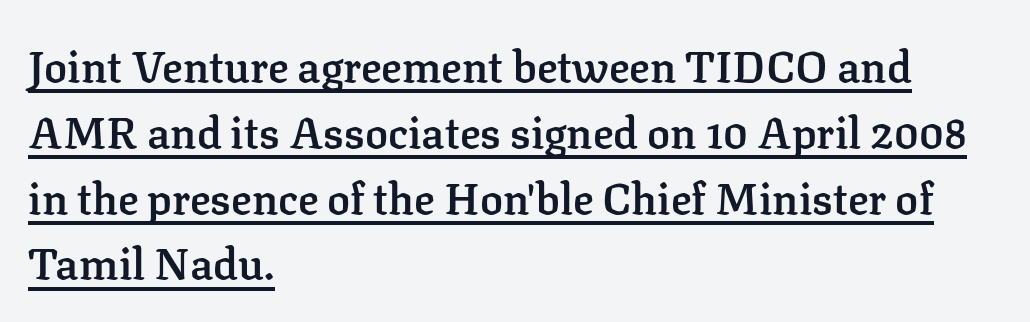
Successive baselines arrive at the customary interval. Caption: standard tracking, unaltered. Ascenders rise straight up at ninety degrees. Line starts are locked; line ends wander.
